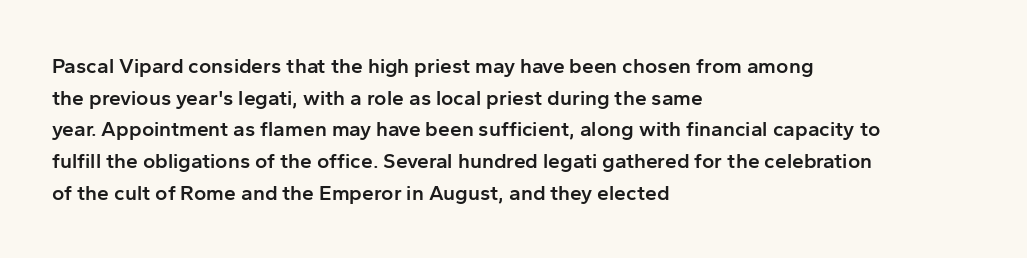
Q: Is the text bold? A: Semi-bold.
Q: Is the text italic (slanted)? A: No, it is upright.
Q: Is the text underlined? A: No.
Q: How is the paragraph aligned? A: Left-aligned.
Q: Is the spacing between letters normal or unusually wide? A: Normal.
Q: Is the spacing between lines tight, normal or loose? A: Normal.
